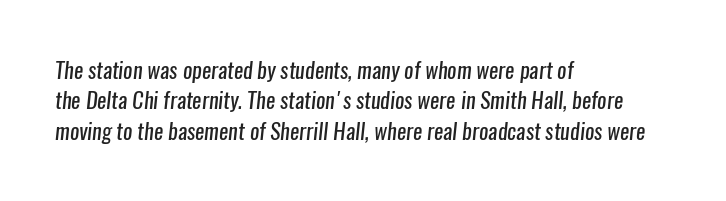
The image shows 22 px text type; set left-aligned, normal line spacing (1.38x), normal letter spacing, not underlined.
